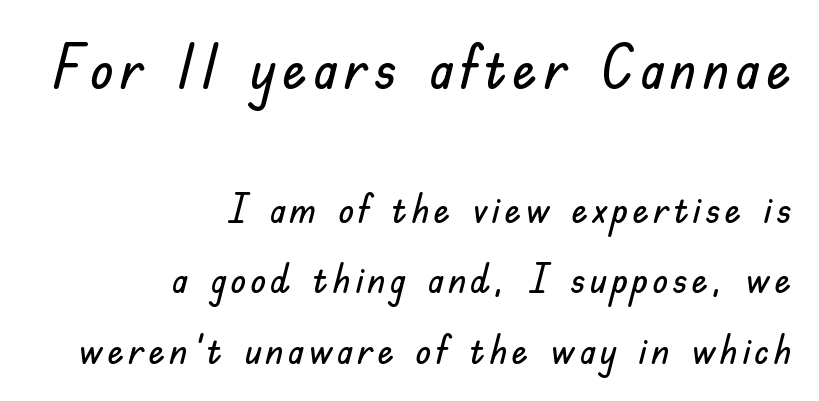
The initial chunk of copy outweighs the following chunk in type size. Descenders are the only things crossing below the line. Horizontally, the lines are justified to the trailing edge only. Letterform terminals end flat and unadorned throughout the passage.
